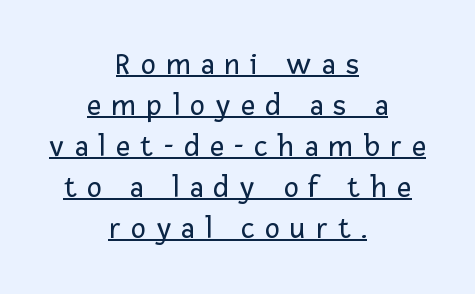
The image shows 31 px regular-weight sans-serif type, upright; set centered, normal line spacing (1.32x), unusually wide letter spacing (+0.34 em), underlined; low stroke contrast and a medium x-height.
